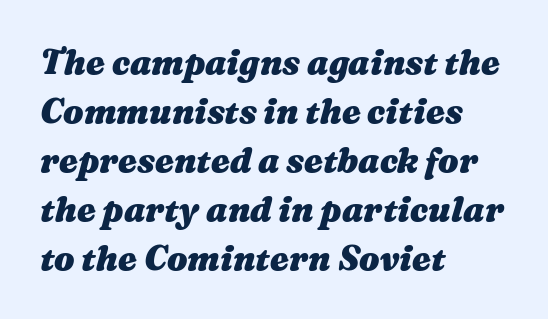
The image shows 34 px heavy, wide type, italic (leaning right); set left-aligned, normal line spacing (1.44x), normal letter spacing, not underlined; medium stroke contrast and a medium x-height.
